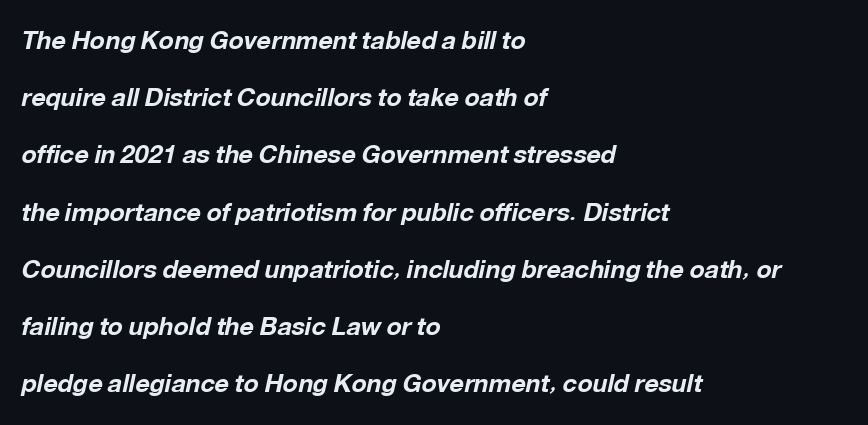
The image shows 25 px bold type, italic (leaning right); set left-aligned, loose line spacing (2.29x), normal letter spacing, not underlined.
